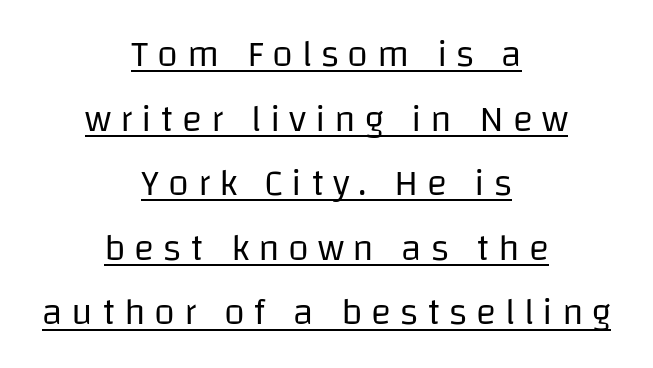
The image shows 38 px regular-weight sans-serif type, upright; set centered, normal line spacing (1.7x), unusually wide letter spacing (+0.23 em), underlined; low stroke contrast and a large x-height.
